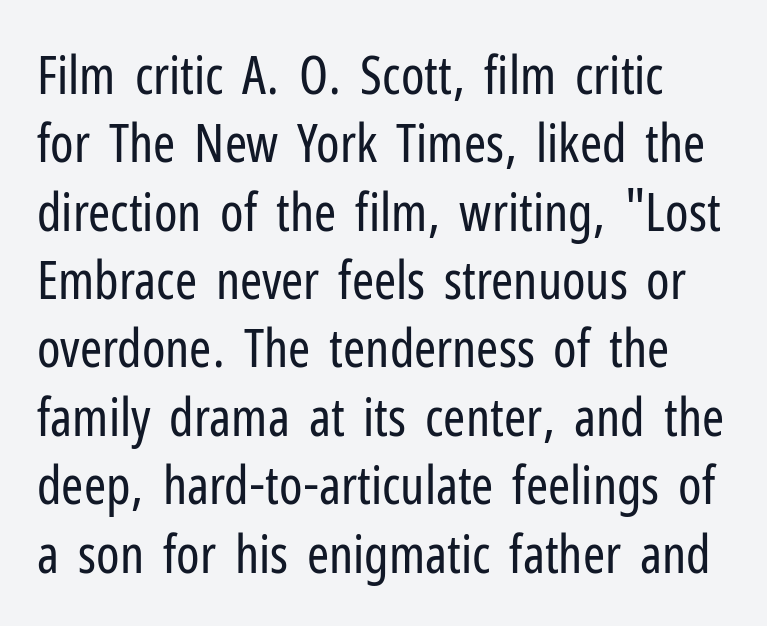
{"serif": "no", "italic": "no", "bold": "no", "weight": "regular", "width": "condensed", "stroke_contrast": "low", "x_height": "medium", "monospaced": "no", "underline": "no", "line_spacing": "normal", "line_spacing_ratio": 1.29, "letter_spacing": "normal", "letter_spacing_em": 0.0, "glyph_px": 53}
